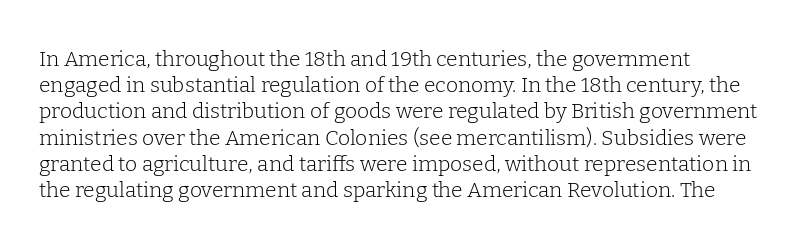
This reads as an unemphasized weight, regular at the heaviest. The letterforms sit shoulder to shoulder at normal distance. The string is rendered with underlining switched off. This sample uses an upright cut, with every glyph sitting square on the baseline. Reading down the column, the eye jumps a familiar distance to each next line.
